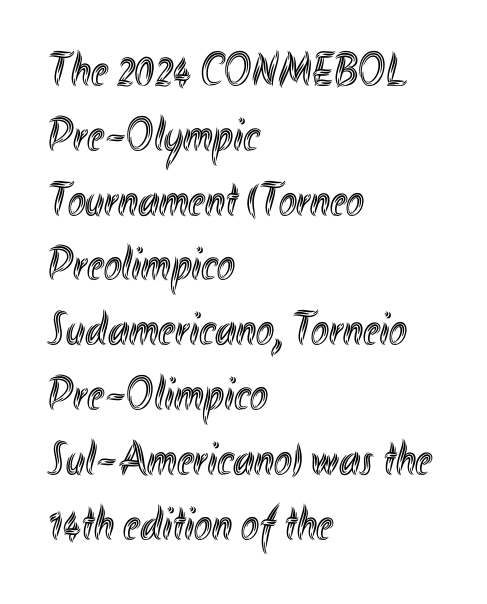
The line texture is even and compact thanks to regular tracking. These lines are rendered in a variable-pitch font. A student would call this left alignment; a typographer would say flush left, rag right. The space beneath each line is pristine and unruled. The passage shown stacks its lines at a standard gap.
